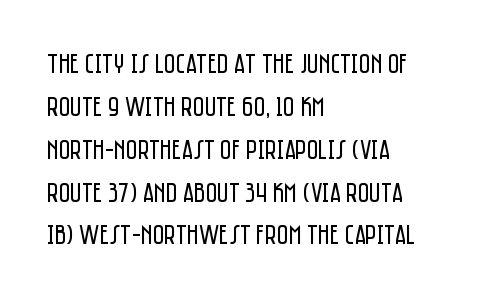
Nope, not italic — everything's standing straight. This sample has the flowing, uneven cadence of proportional lettering. Compared with typical body copy, the letter spacing here is the same. Type style note: lacks serifs. This reads as an unemphasized weight, regular at the heaviest.
